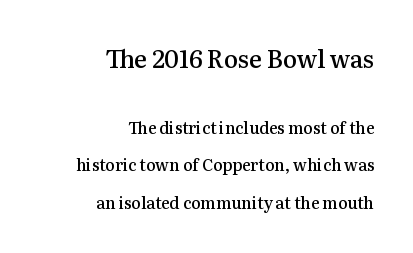
The rag falls on the left side of this text block. Widely set lines give the paragraph a tall, airy silhouette. The rendering shrinks the type as you move from the upper chunk to the lower. Caption: semibold face, moderately heavy strokes.
